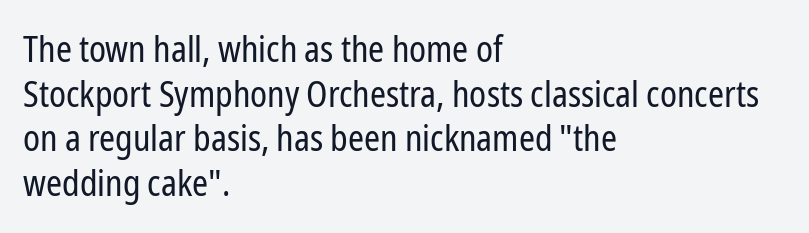
The zone under the glyphs is completely vacant. The face used here is proportionally spaced, like ordinary book or web type. The designer went with a sans here, leaving each stem footless. Ordinary non-slanted type is in use.
